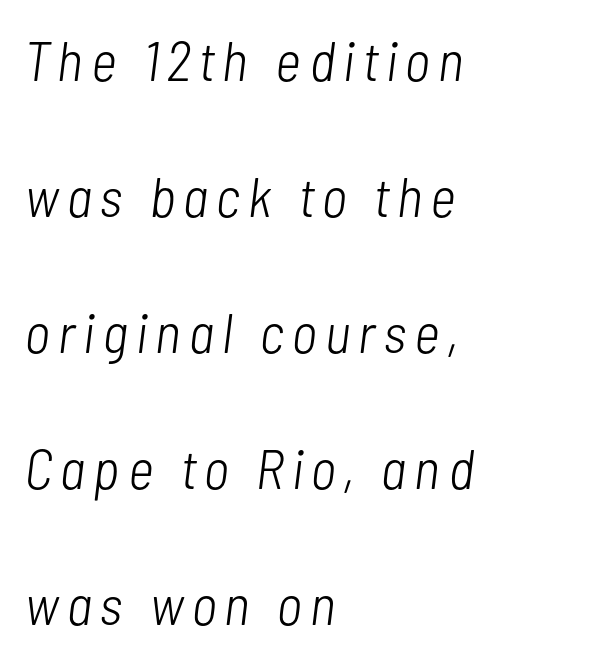
Decoration check: the copy has no underline. Italic: yes, the glyphs are oblique. Leftover space on each line is placed entirely after the last word. This is not heavy type; no bold has been used. Proportional: the letters do not fall into vertical columns. Whoever set this chose breathing room over compactness in the vertical rhythm.
